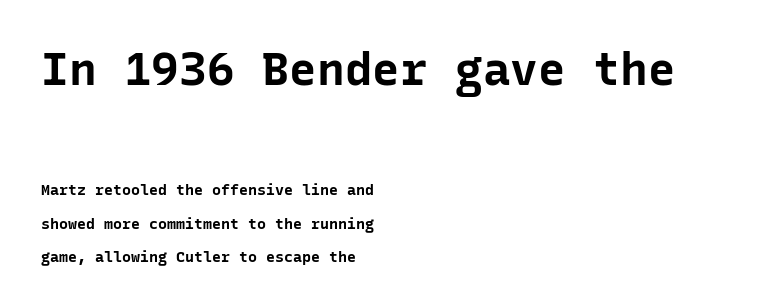
Widely set lines give the paragraph a tall, airy silhouette. Look at the glyph heights: the upper group is clearly the bigger setting. Looks like terminal output: every glyph gets an equal slot. Is this a sans? Yes — the strokes have no serifs. The gaps between neighbouring characters are ordinary and unremarkable. The compositor pushed each line to the left boundary.
